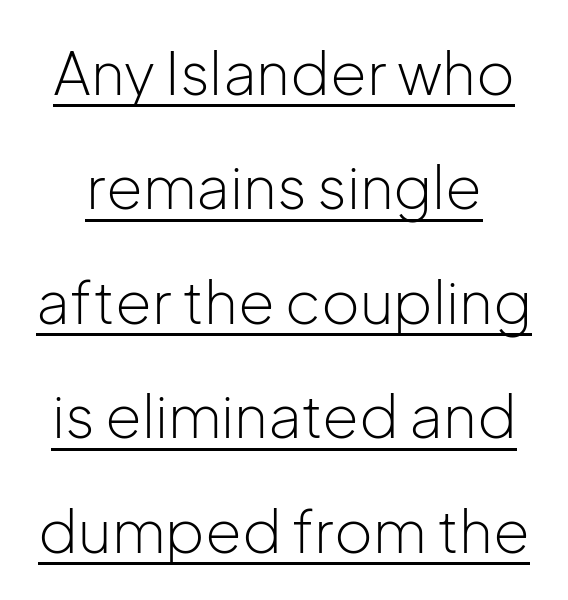
{"serif": "no", "italic": "no", "bold": "no", "weight": "light", "width": "normal", "stroke_contrast": "low", "x_height": "medium", "monospaced": "no", "underline": "yes", "line_spacing": "loose", "line_spacing_ratio": 1.94, "letter_spacing": "normal", "letter_spacing_em": 0.0, "glyph_px": 59}
